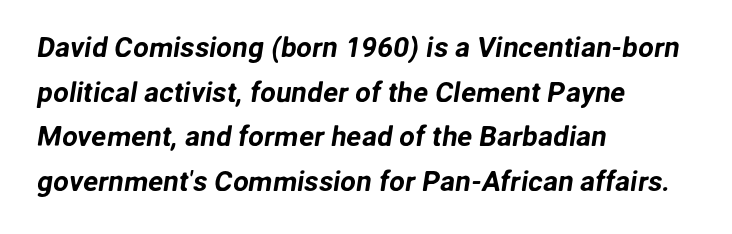
Serif or sans? Sans — the stroke terminals are bare. Caption: multi-line text, flush left, ragged right. The line texture is even and compact thanks to regular tracking. Looks like regular typesetting: each glyph gets only the width it needs. Descenders hang freely into open space. What's the leading like? Ordinary, nothing unusual.
